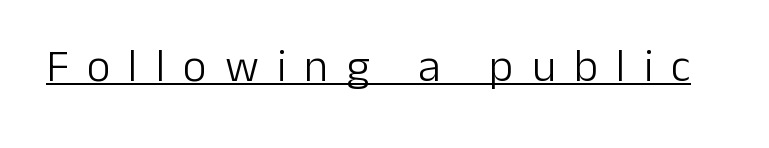
The passage shown is typeset with a sans-serif family. Look at the tracking — it's clearly loosened, letters drifting apart. Stroke mass is kept to a normal reading level or below. Underlining? Definitely there. Think of a printed novel: that variable character pitch is what you see here.
